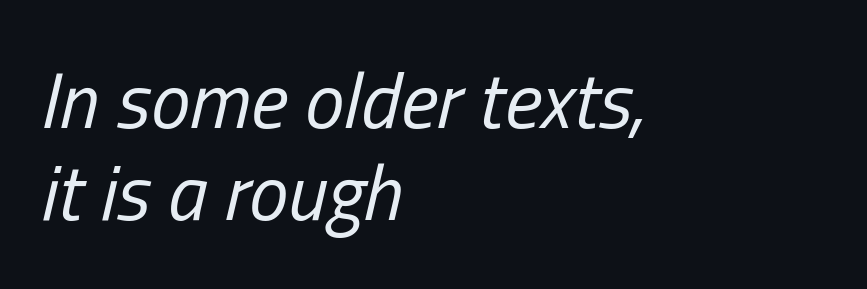
The image shows 79 px regular-weight, condensed type, italic (leaning right); set left-aligned, line spacing 1.16x, normal letter spacing, not underlined; low stroke contrast and a medium x-height.
